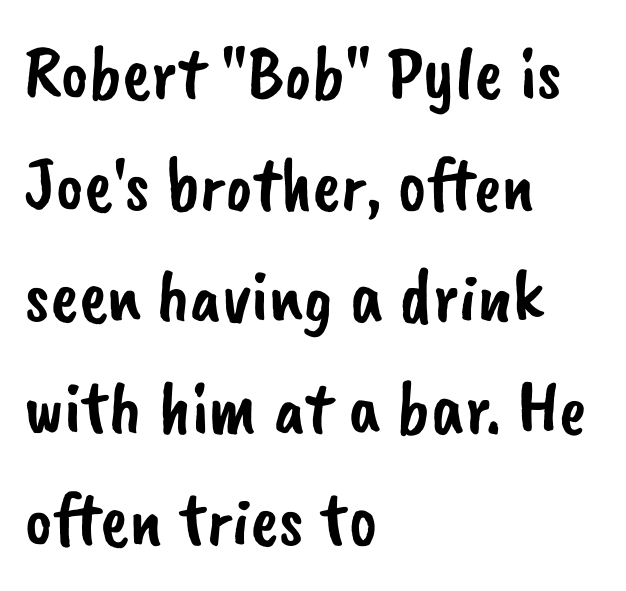
Q: Is the typeface a serif or a sans-serif typeface? A: Sans-serif.
Q: Is the text underlined? A: No.
Q: How is the paragraph aligned? A: Left-aligned.
Q: Is the spacing between letters normal or unusually wide? A: Normal.
Q: Is the spacing between lines tight, normal or loose? A: Normal.
Q: Width (condensed, normal, or wide)? A: Normal.
Q: Stroke contrast? A: Low.
Q: x-height? A: Small.
Q: Monospaced? A: No.
